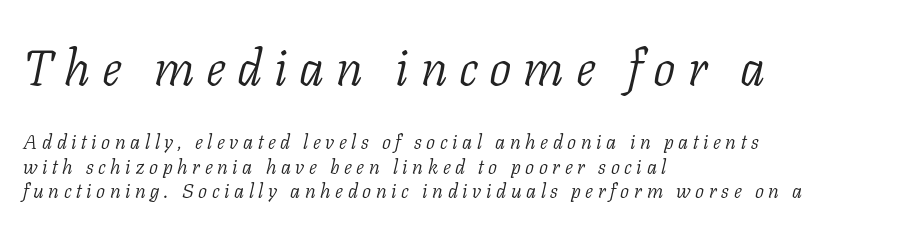
The image shows 50 px light serif type, italic (leaning right); set left-aligned, line spacing 1.21x, unusually wide letter spacing (+0.23 em), not underlined; the first (top) block is 2.5x larger; low stroke contrast and a medium x-height.
